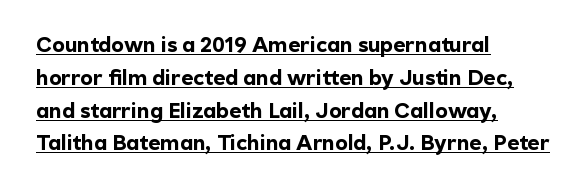
Q: Is the text bold? A: Yes.
Q: Is the text italic (slanted)? A: No, it is upright.
Q: Is the text underlined? A: Yes.
Q: How is the paragraph aligned? A: Left-aligned.
Q: Is the spacing between letters normal or unusually wide? A: Normal.
Q: Is the spacing between lines tight, normal or loose? A: Normal.
